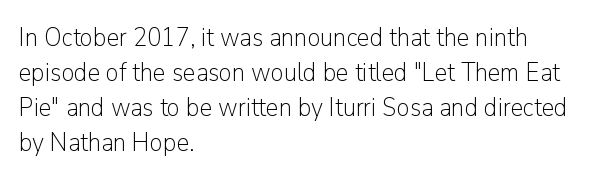
Q: Is the text bold? A: No.
Q: Is the text italic (slanted)? A: No, it is upright.
Q: Is the text underlined? A: No.
Q: How is the paragraph aligned? A: Left-aligned.
Q: Is the spacing between letters normal or unusually wide? A: Normal.
Q: Is the spacing between lines tight, normal or loose? A: Normal.
